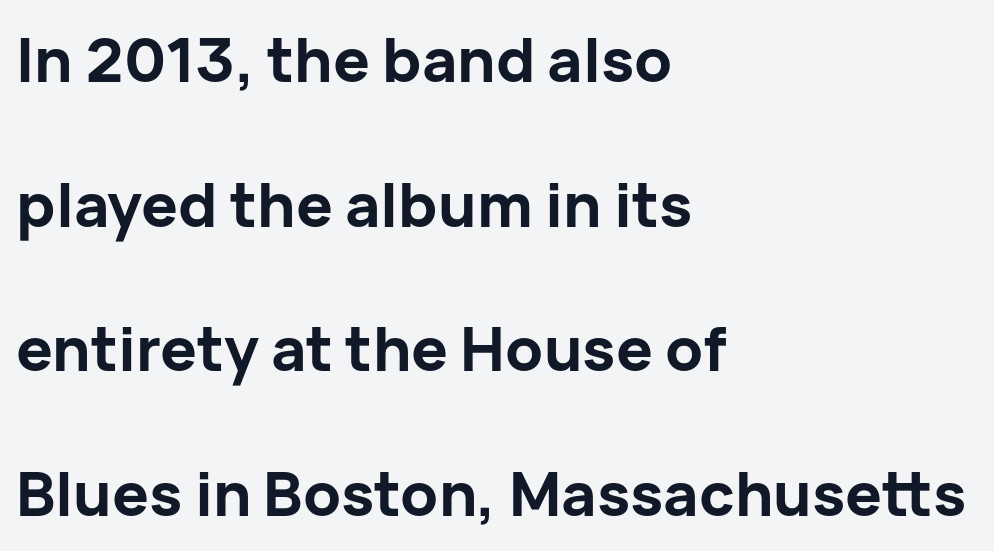
The image shows 61 px bold sans-serif type, upright; set left-aligned, loose line spacing (2.37x), normal letter spacing, not underlined; low stroke contrast and a medium x-height.
